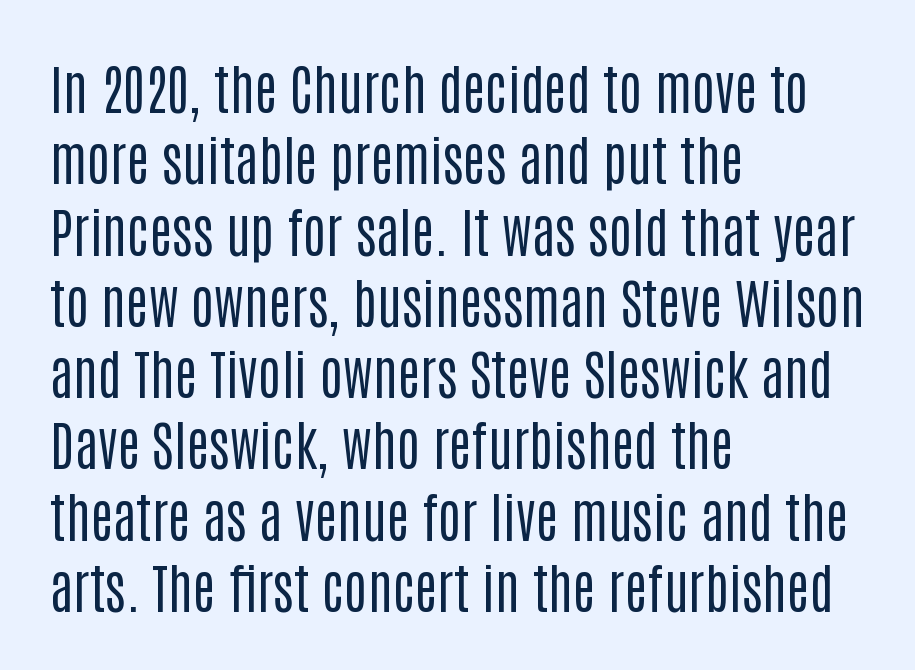
{"serif": "no", "italic": "no", "bold": "no", "weight": "regular", "width": "condensed", "stroke_contrast": "low", "x_height": "large", "monospaced": "no", "underline": "no", "align": "left", "line_spacing": "normal", "line_spacing_ratio": 1.32, "letter_spacing": "normal", "letter_spacing_em": 0.0, "glyph_px": 54}
